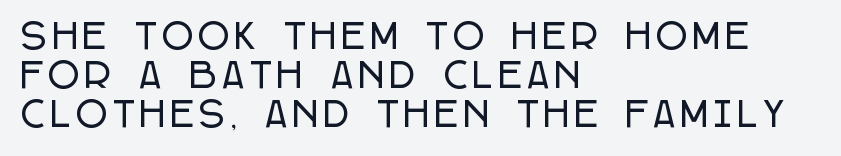
Q: Is the text italic (slanted)? A: No, it is upright.
Q: Is the typeface a serif or a sans-serif typeface? A: Sans-serif.
Q: Is the text underlined? A: No.
Q: How is the paragraph aligned? A: Left-aligned.
Q: Is the spacing between lines tight, normal or loose? A: Tight.
Q: Width (condensed, normal, or wide)? A: Condensed.
Q: Stroke contrast? A: Low.
Q: x-height? A: Large.
Q: Monospaced? A: No.
